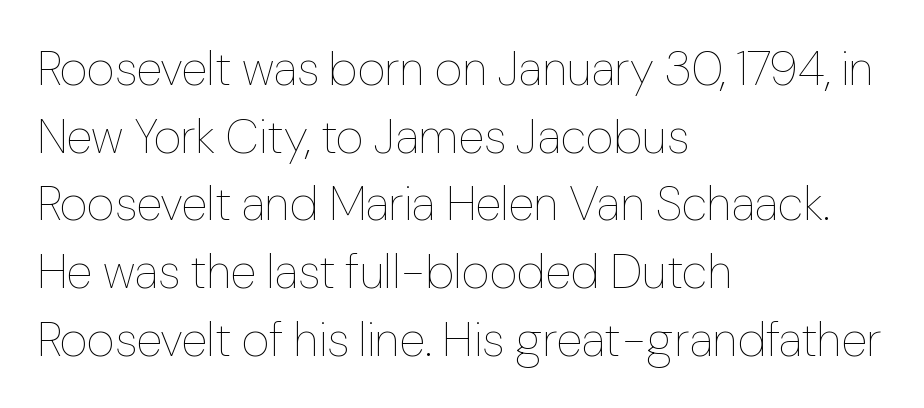
Q: Is the text bold? A: No.
Q: Is the text italic (slanted)? A: No, it is upright.
Q: Is the text underlined? A: No.
Q: How is the paragraph aligned? A: Left-aligned.
Q: Is the spacing between letters normal or unusually wide? A: Normal.
Q: Is the spacing between lines tight, normal or loose? A: Normal.
Q: Width (condensed, normal, or wide)? A: Normal.
Q: Stroke contrast? A: Low.
Q: x-height? A: Medium.
Q: Monospaced? A: No.
